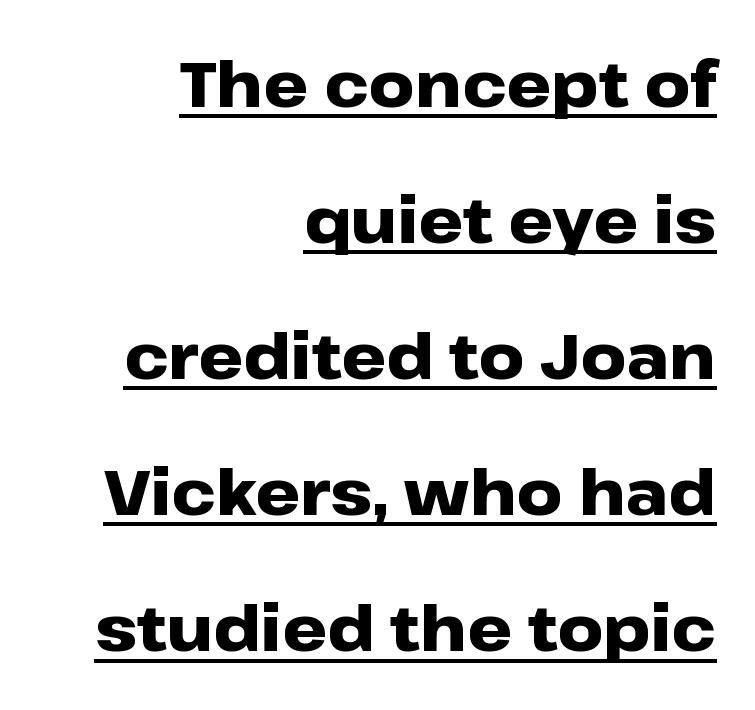
To sum up the face: it is a sans, with no serifs. Honestly, the rows look like they've been pulled way apart. Inter-character spacing is left at the font's built-in metrics. This sample has the flowing, uneven cadence of proportional lettering. Compared with a flush-left layout, this one pins lines to the opposite, right side.
